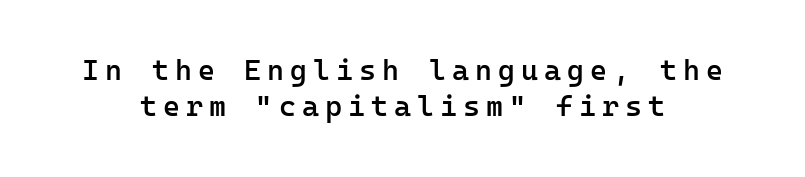
A sans-serif font was chosen for this passage. This rendering widens character spacing well past its baseline value. The letters are semibold — heavier than regular but short of a full bold. Italic: no, the glyphs are upright roman. Descenders hang freely into open space. Think of a typewriter: that constant character pitch is what you see here.
